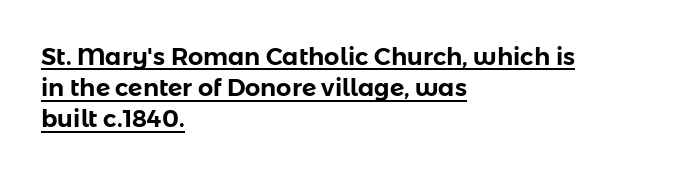
{"italic": "no", "underline": "yes", "align": "left", "line_spacing": "normal", "line_spacing_ratio": 1.3, "letter_spacing": "normal", "letter_spacing_em": 0.0, "glyph_px": 24}
